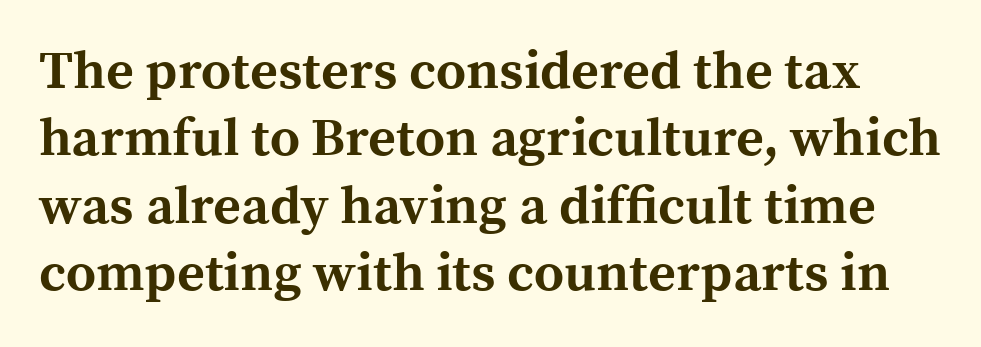
{"serif": "yes", "italic": "no", "bold": "yes", "weight": "bold", "width": "normal", "x_height": "medium", "monospaced": "no", "underline": "no", "line_spacing": "normal", "line_spacing_ratio": 1.27, "letter_spacing": "normal", "letter_spacing_em": 0.0, "glyph_px": 53}
